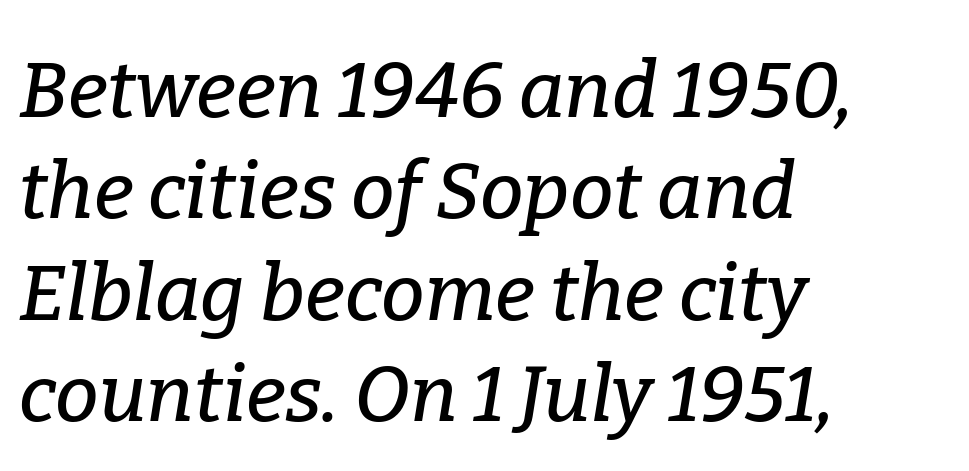
Q: Is the text italic (slanted)? A: Yes, it leans right by about 9 degrees.
Q: Is the typeface a serif or a sans-serif typeface? A: Serif.
Q: Is the text underlined? A: No.
Q: How is the paragraph aligned? A: Left-aligned.
Q: Is the spacing between letters normal or unusually wide? A: Normal.
Q: Is the spacing between lines tight, normal or loose? A: Normal.
Q: Width (condensed, normal, or wide)? A: Normal.
Q: Stroke contrast? A: Low.
Q: x-height? A: Medium.
Q: Monospaced? A: No.
